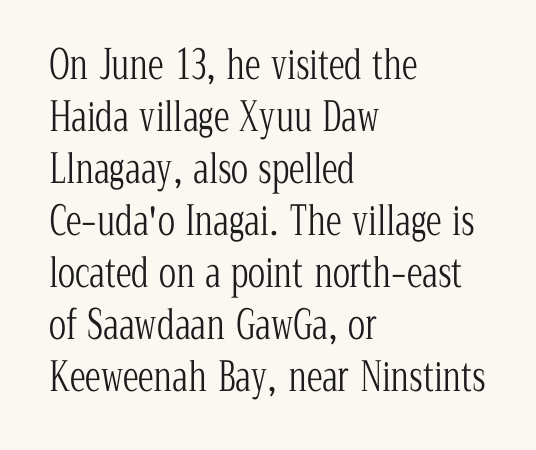
The image shows 40 px light, condensed serif type, upright; set left-aligned, normal line spacing (1.3x), normal letter spacing, not underlined; low stroke contrast and a medium x-height.
